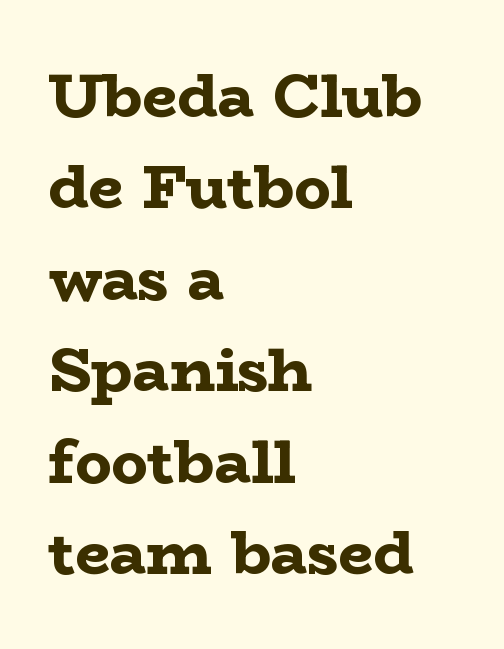
{"serif": "yes", "italic": "no", "bold": "yes", "weight": "bold", "width": "wide", "stroke_contrast": "low", "x_height": "medium", "monospaced": "no", "underline": "no", "align": "left", "line_spacing": "normal", "line_spacing_ratio": 1.5, "letter_spacing": "normal", "letter_spacing_em": 0.0, "glyph_px": 61}
